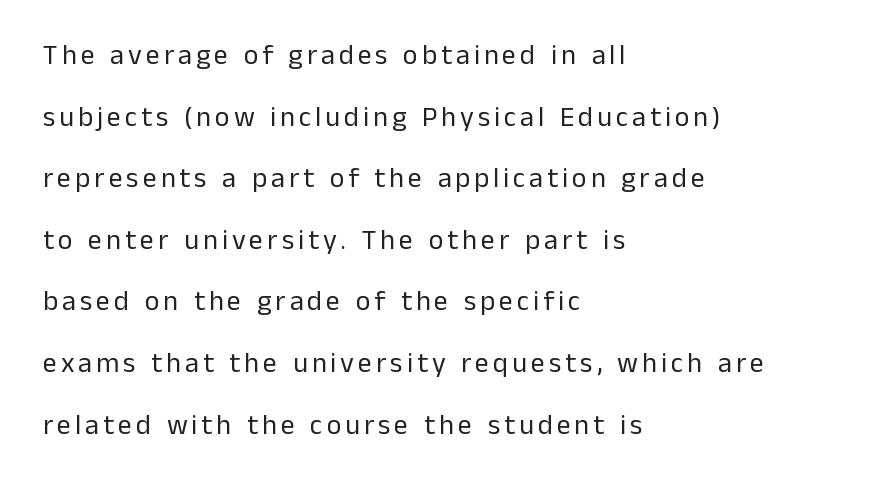
Q: Is the text bold? A: No.
Q: Is the text italic (slanted)? A: No, it is upright.
Q: Is the typeface a serif or a sans-serif typeface? A: Sans-serif.
Q: Is the text underlined? A: No.
Q: How is the paragraph aligned? A: Left-aligned.
Q: Is the spacing between lines tight, normal or loose? A: Loose.
Q: Width (condensed, normal, or wide)? A: Normal.
Q: Stroke contrast? A: Low.
Q: x-height? A: Medium.
Q: Monospaced? A: No.
